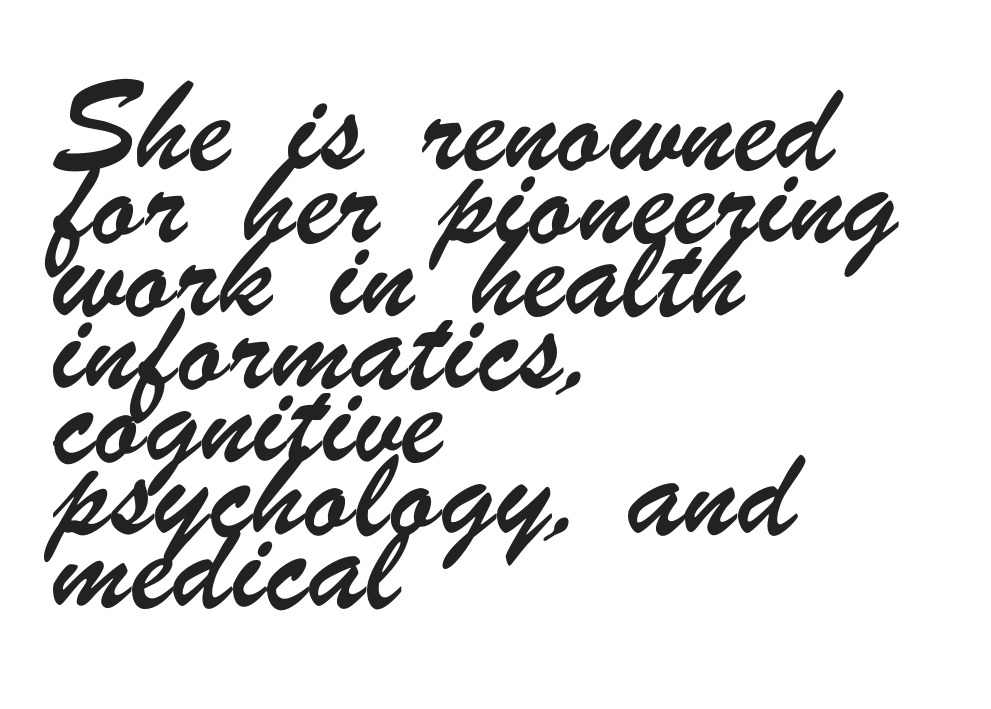
Q: Is the typeface a serif or a sans-serif typeface? A: Sans-serif.
Q: Is the text underlined? A: No.
Q: How is the paragraph aligned? A: Left-aligned.
Q: Is the spacing between letters normal or unusually wide? A: Normal.
Q: Is the spacing between lines tight, normal or loose? A: Normal.
Q: Width (condensed, normal, or wide)? A: Condensed.
Q: Stroke contrast? A: Low.
Q: x-height? A: Small.
Q: Monospaced? A: No.
